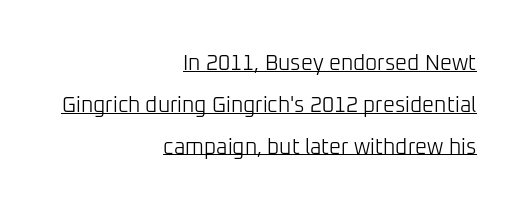
{"italic": "no", "bold": "no", "underline": "yes", "align": "right", "line_spacing": "loose", "line_spacing_ratio": 1.99, "letter_spacing": "normal", "letter_spacing_em": 0.0, "glyph_px": 21}
